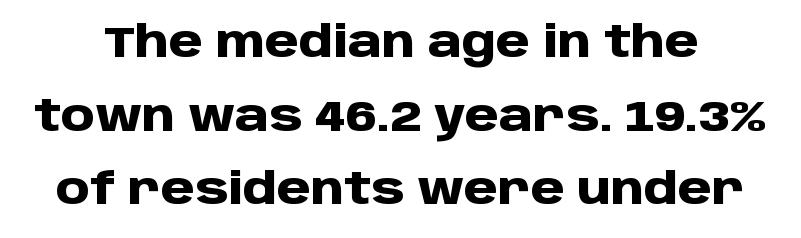
{"serif": "no", "italic": "no", "bold": "yes", "weight": "heavy", "width": "normal", "stroke_contrast": "low", "x_height": "large", "monospaced": "no", "underline": "no", "line_spacing_ratio": 1.71, "letter_spacing": "normal", "letter_spacing_em": 0.0, "glyph_px": 43}
